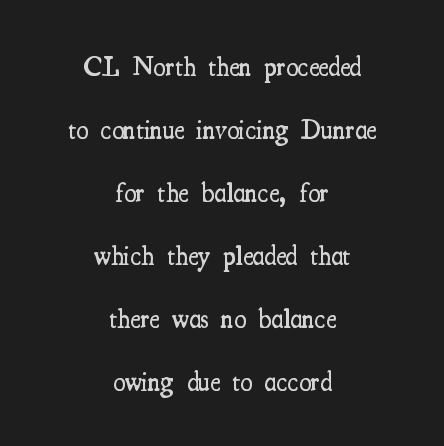
{"italic": "no", "bold": "semi", "underline": "no", "align": "center", "line_spacing": "loose", "line_spacing_ratio": 2.33, "letter_spacing": "normal", "letter_spacing_em": 0.0, "glyph_px": 27}
